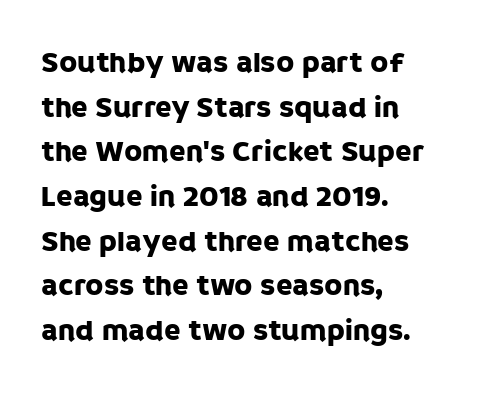
{"serif": "no", "italic": "no", "width": "normal", "stroke_contrast": "low", "x_height": "large", "monospaced": "no", "underline": "no", "align": "left", "line_spacing": "normal", "line_spacing_ratio": 1.49, "letter_spacing": "normal", "letter_spacing_em": 0.0, "glyph_px": 30}
